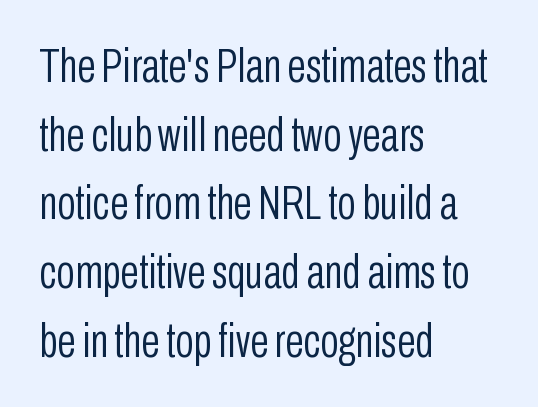
The image shows 48 px light, condensed sans-serif type, upright; set left-aligned, normal line spacing (1.43x), normal letter spacing, not underlined; low stroke contrast and a medium x-height.
